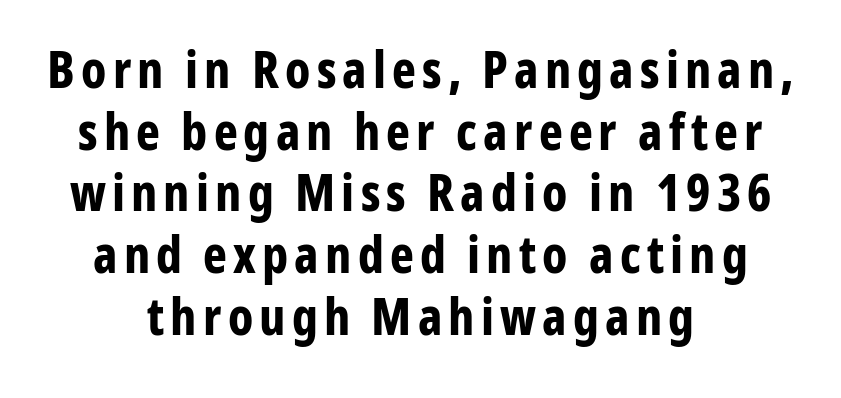
{"serif": "no", "italic": "no", "bold": "yes", "weight": "bold", "width": "condensed", "stroke_contrast": "low", "x_height": "medium", "monospaced": "no", "underline": "no", "align": "center", "line_spacing_ratio": 1.21, "glyph_px": 51}
